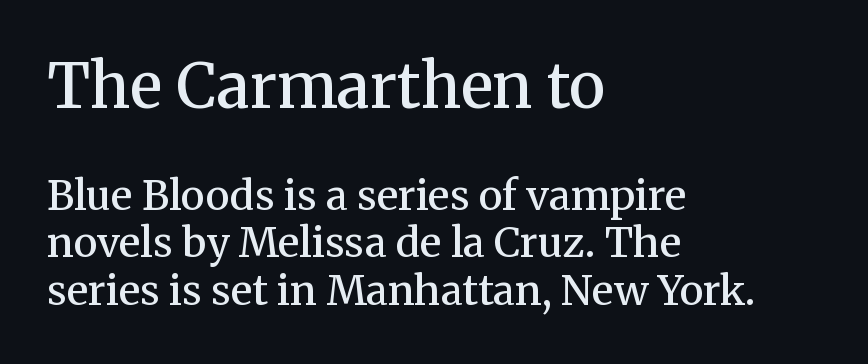
The image shows 62 px semibold serif type, upright; set left-aligned, line spacing 1.16x, normal letter spacing, not underlined; the first (top) block is 1.51x larger; medium stroke contrast and a medium x-height.
